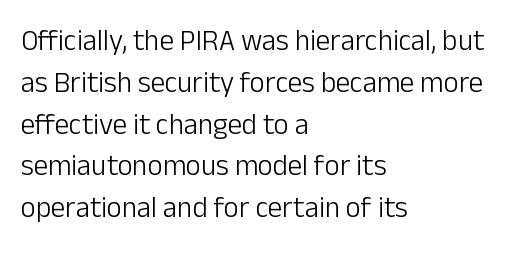
The image shows 29 px light sans-serif type, upright; set left-aligned, normal line spacing (1.44x), normal letter spacing, not underlined; low stroke contrast and a medium x-height.
